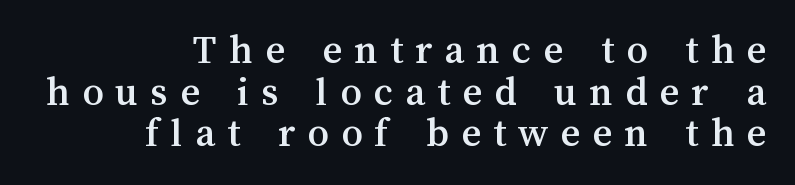
{"italic": "no", "width": "normal", "stroke_contrast": "medium", "x_height": "medium", "monospaced": "no", "underline": "no", "align": "right", "line_spacing": "tight", "line_spacing_ratio": 0.99, "letter_spacing": "wide", "letter_spacing_em": 0.29, "glyph_px": 42}
